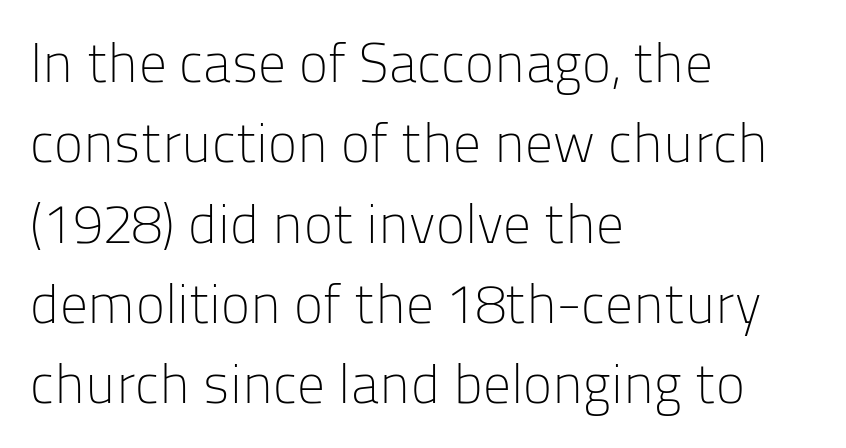
{"serif": "no", "italic": "no", "bold": "no", "weight": "light", "width": "normal", "stroke_contrast": "low", "x_height": "medium", "monospaced": "no", "underline": "no", "align": "left", "line_spacing": "normal", "line_spacing_ratio": 1.46, "letter_spacing": "normal", "letter_spacing_em": 0.0, "glyph_px": 55}
